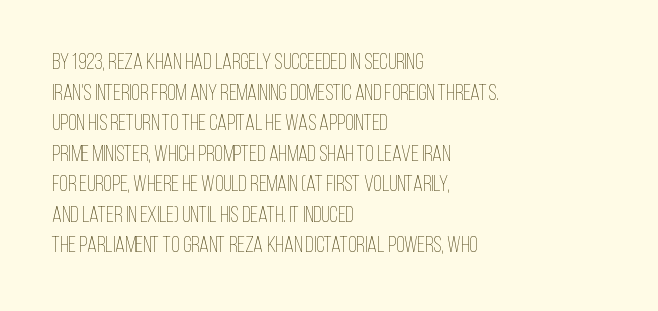
Q: Is the text bold? A: No.
Q: Is the text italic (slanted)? A: No, it is upright.
Q: Is the text underlined? A: No.
Q: How is the paragraph aligned? A: Left-aligned.
Q: Is the spacing between letters normal or unusually wide? A: Normal.
Q: Is the spacing between lines tight, normal or loose? A: Normal.
